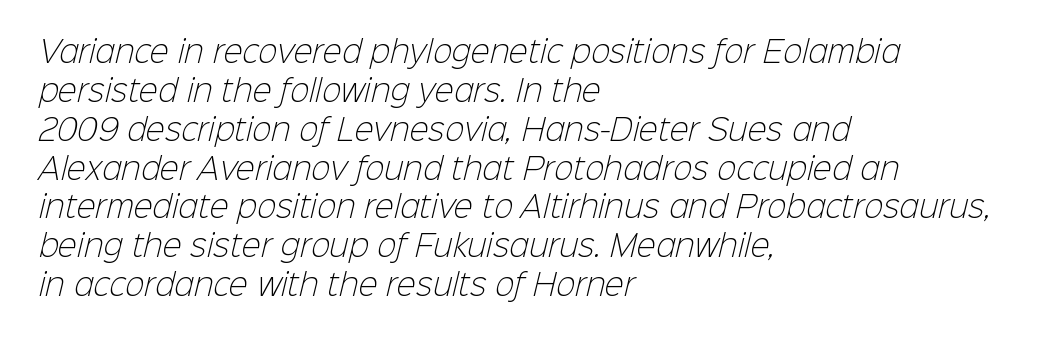
{"serif": "no", "bold": "no", "weight": "light", "width": "normal", "stroke_contrast": "low", "x_height": "medium", "monospaced": "no", "underline": "no", "align": "left", "line_spacing": "normal", "line_spacing_ratio": 1.34, "letter_spacing": "normal", "letter_spacing_em": 0.0, "glyph_px": 29}
